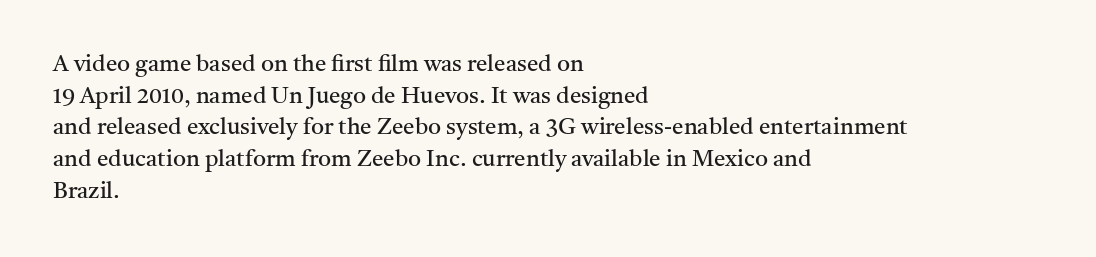
Q: Is the text bold? A: No.
Q: Is the text italic (slanted)? A: No, it is upright.
Q: Is the text underlined? A: No.
Q: How is the paragraph aligned? A: Left-aligned.
Q: Is the spacing between letters normal or unusually wide? A: Normal.
Q: Is the spacing between lines tight, normal or loose? A: Normal.
